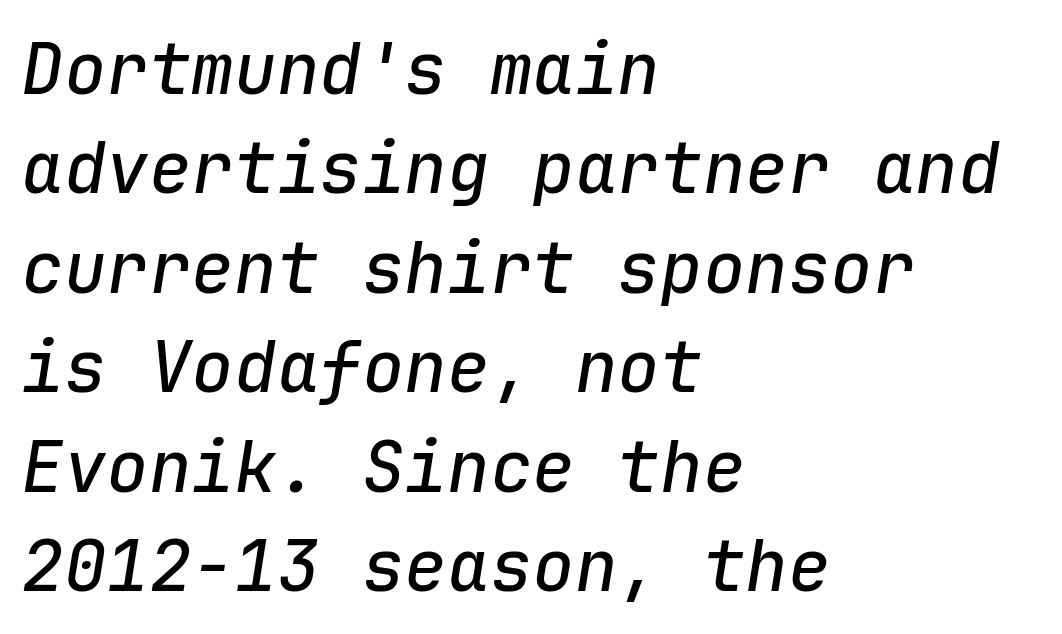
The lines are quadded left. Descender tails drop into unmarked territory. There's an unmistakable incline to the writing here. Monospaced: the letters line up in strict vertical columns. In terms of leading, this rendering sits right in the middle. Does extra space separate the letters? No, they use regular spacing.
